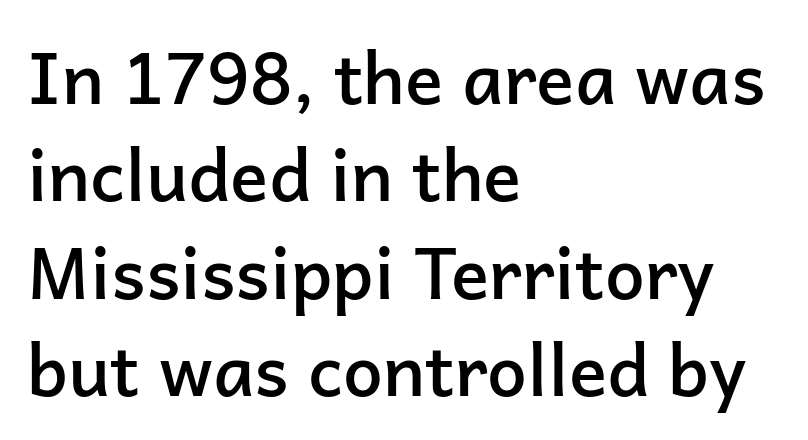
{"serif": "no", "italic": "no", "bold": "semi", "weight": "semibold", "width": "normal", "stroke_contrast": "low", "x_height": "medium", "monospaced": "no", "underline": "no", "align": "left", "line_spacing": "normal", "line_spacing_ratio": 1.37, "letter_spacing": "normal", "letter_spacing_em": 0.0, "glyph_px": 71}
